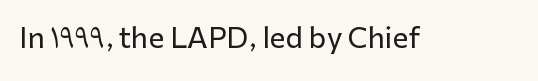
Q: Is the text italic (slanted)? A: No, it is upright.
Q: Is the typeface a serif or a sans-serif typeface? A: Sans-serif.
Q: Is the text underlined? A: No.
Q: Is the spacing between letters normal or unusually wide? A: Normal.
Q: Width (condensed, normal, or wide)? A: Normal.
Q: Stroke contrast? A: Low.
Q: x-height? A: Medium.
Q: Monospaced? A: No.
